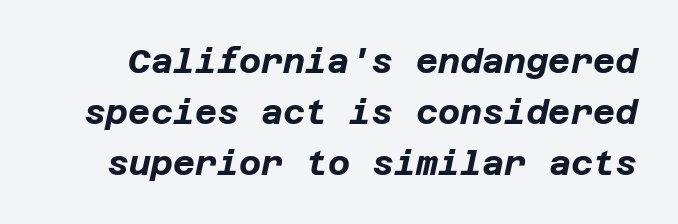
The image shows 34 px bold type, italic (leaning right); set normal line spacing (1.5x), normal letter spacing, not underlined; low stroke contrast and a large x-height.
